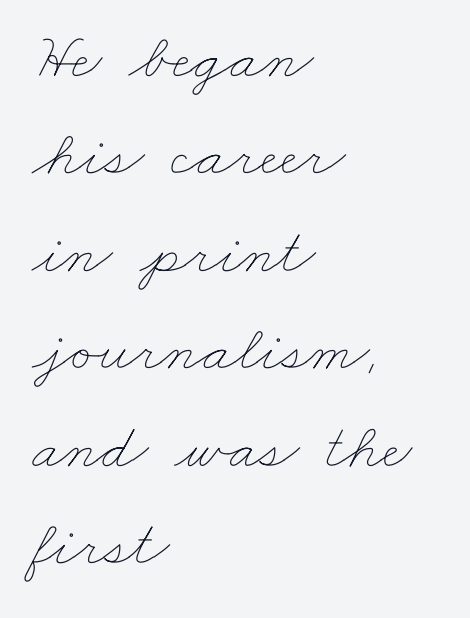
{"bold": "no", "weight": "thin", "width": "wide", "stroke_contrast": "low", "x_height": "small", "monospaced": "no", "underline": "no", "align": "left", "line_spacing": "normal", "line_spacing_ratio": 1.5, "letter_spacing": "normal", "letter_spacing_em": 0.0, "glyph_px": 65}
